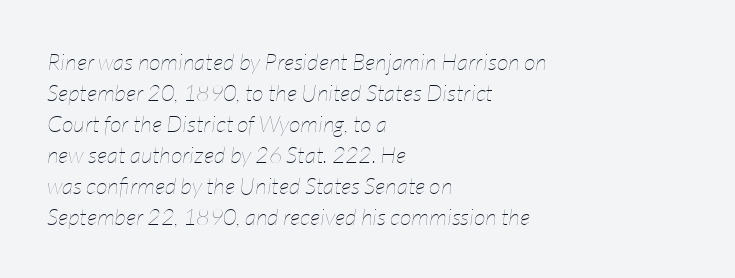
A clean baseline with only descenders dipping below it. Does extra space separate the letters? No, they use regular spacing. The characters are drawn with everyday or finer stroke widths. Tall strokes in this sample are angled rather than plumb. Line beginnings align vertically; line endings do not. Each new line begins a customary step beneath the previous one.
